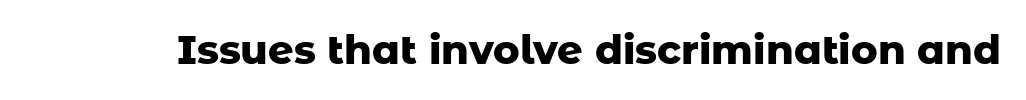
The image shows 40 px heavy sans-serif type, upright; set normal letter spacing, not underlined; low stroke contrast and a medium x-height.
